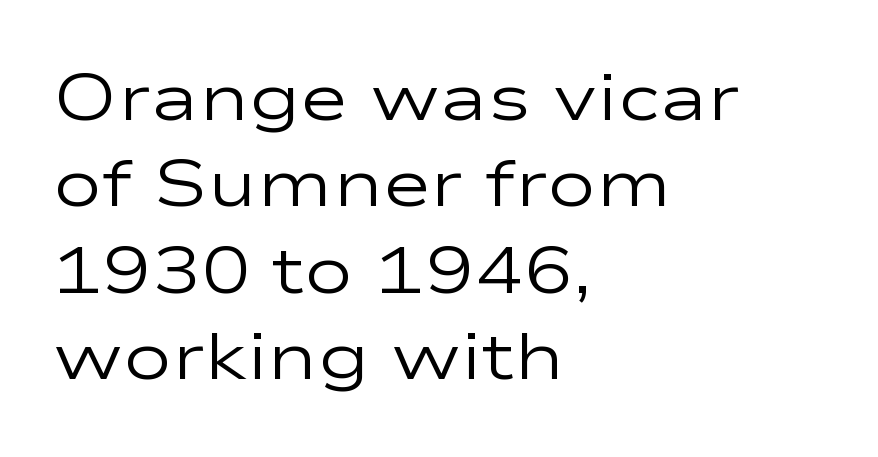
Does extra space separate the letters? No, they use regular spacing. The lines are quadded left. Honestly, there is no underline to notice here at all. The axis of the letterforms is exactly vertical. A sans-serif font was chosen for this passage.
